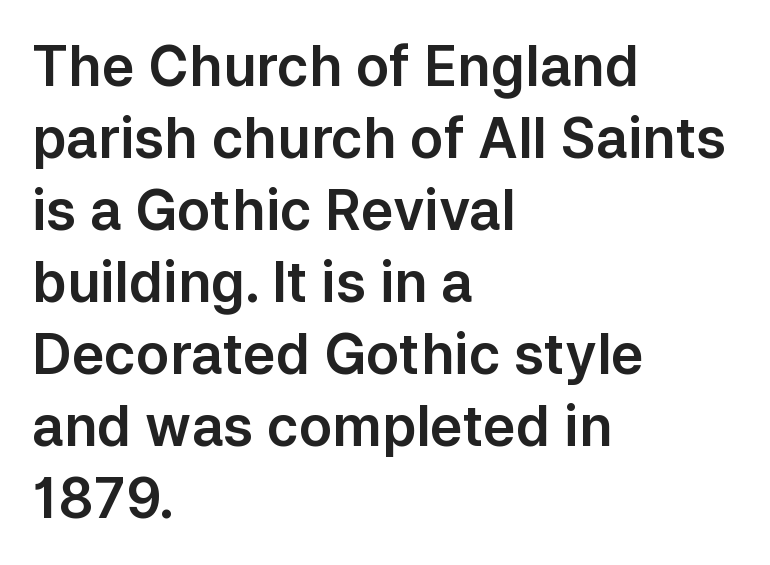
The image shows 55 px sans-serif type, upright; set left-aligned, normal line spacing (1.31x), normal letter spacing, not underlined; low stroke contrast and a medium x-height.
